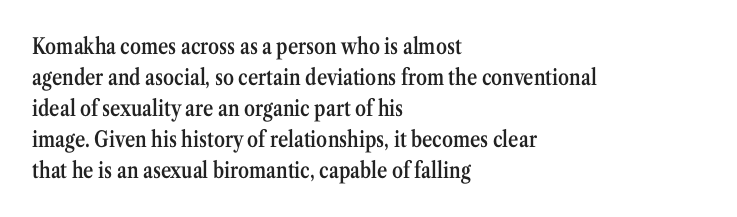
{"italic": "no", "bold": "semi", "underline": "no", "align": "left", "line_spacing": "normal", "line_spacing_ratio": 1.41, "letter_spacing": "normal", "letter_spacing_em": 0.0, "glyph_px": 22}
